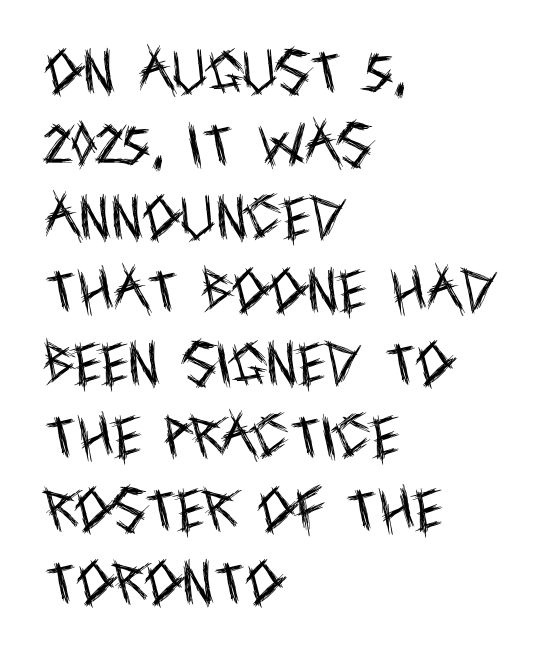
Q: Is the text bold? A: No.
Q: Is the text italic (slanted)? A: No, it is upright.
Q: Is the typeface a serif or a sans-serif typeface? A: Sans-serif.
Q: Is the text underlined? A: No.
Q: How is the paragraph aligned? A: Left-aligned.
Q: Is the spacing between letters normal or unusually wide? A: Normal.
Q: Is the spacing between lines tight, normal or loose? A: Normal.
Q: Width (condensed, normal, or wide)? A: Condensed.
Q: x-height? A: Large.
Q: Monospaced? A: No.
